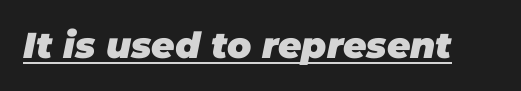
{"italic": "yes", "lean": "right", "slant_degrees": 11, "bold": "yes", "weight": "heavy", "width": "normal", "stroke_contrast": "low", "x_height": "large", "monospaced": "no", "underline": "yes", "letter_spacing": "normal", "letter_spacing_em": 0.0, "glyph_px": 36}
